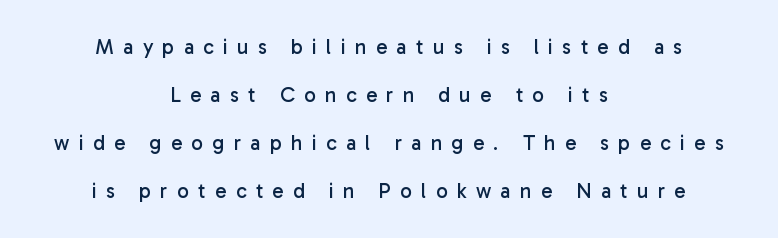
The image shows 21 px text type, upright; set centered, loose line spacing (2.28x), unusually wide letter spacing (+0.44 em), not underlined.
